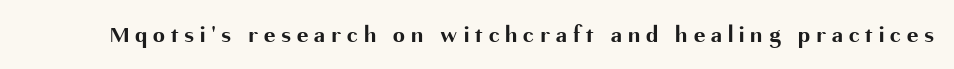
Underlining? Definitely not there. The axis of the letterforms is exactly vertical. Look at the stroke-to-counter ratio: heavy, a bold. What stands out about the letter spacing? Its width — letters are far apart.
